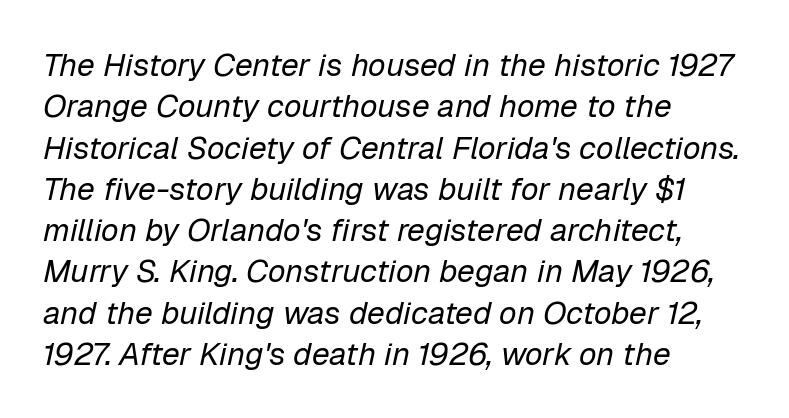
Tracking value appears to be zero — textbook default spacing. How would I describe the line gaps? Plain and ordinary. Has an underline been added? It has not. You could not count columns in this text — the font is proportionally spaced.
